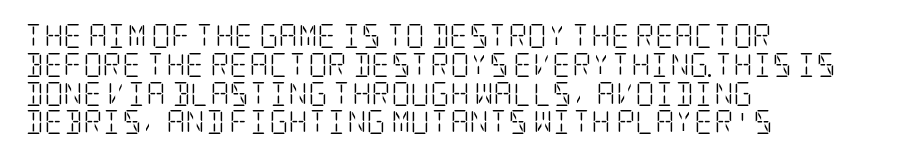
{"italic": "no", "bold": "no", "underline": "no", "align": "left", "line_spacing_ratio": 1.2, "letter_spacing": "normal", "letter_spacing_em": 0.0, "glyph_px": 24}
